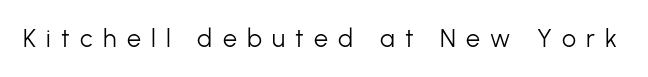
{"italic": "no", "bold": "no", "underline": "no", "letter_spacing": "wide", "letter_spacing_em": 0.41, "glyph_px": 25}
